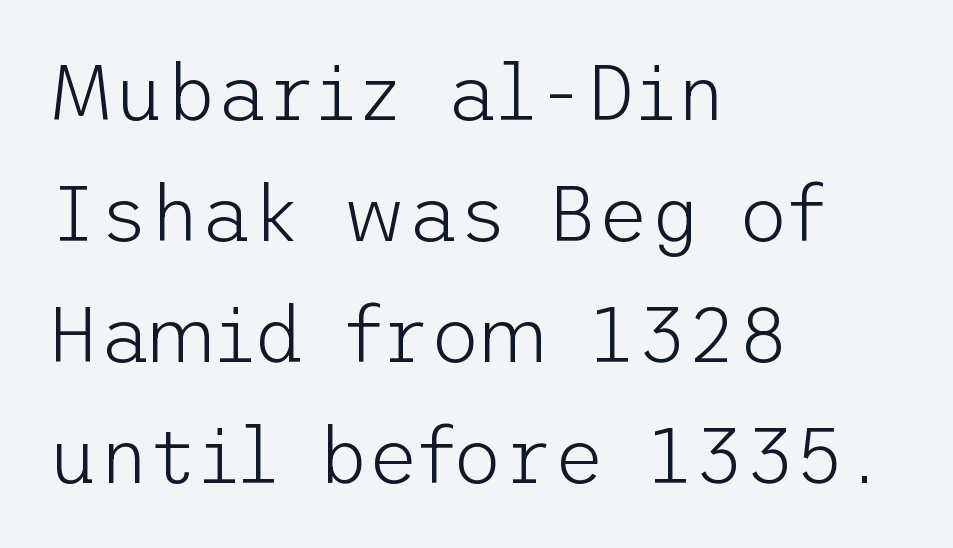
The image shows 78 px light sans-serif type, upright; set left-aligned, normal line spacing (1.55x), normal letter spacing, not underlined; low stroke contrast and a medium x-height.
